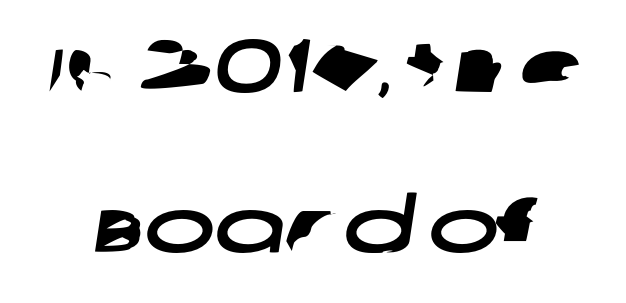
The image shows 75 px wide sans-serif type; set loose line spacing (2.14x), normal letter spacing, not underlined; low stroke contrast and a large x-height.
